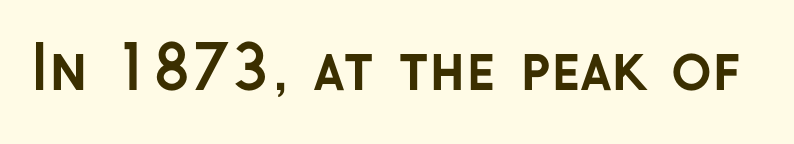
Rendered with straight, roman letterforms. You could not count columns in this text — the font is proportionally spaced. The horizontal fit of the characters is conventional and even. The type family on display is of the sans-serif kind. Each row of text sits above clean, open space.
